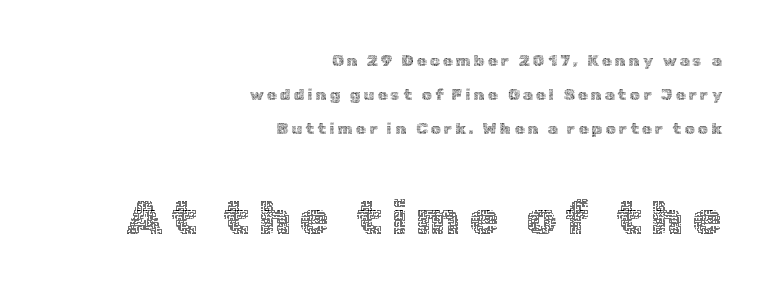
Q: Is the text bold? A: No.
Q: Is the text italic (slanted)? A: No, it is upright.
Q: Is the text underlined? A: No.
Q: How is the paragraph aligned? A: Right-aligned.
Q: Is the spacing between letters normal or unusually wide? A: Unusually wide.
Q: Is the spacing between lines tight, normal or loose? A: Loose.
Q: Which block of text is set in a larger size, the first (top) or the second (bottom)? A: The second (bottom) one.
Q: Width (condensed, normal, or wide)? A: Normal.
Q: x-height? A: Medium.
Q: Monospaced? A: No.
